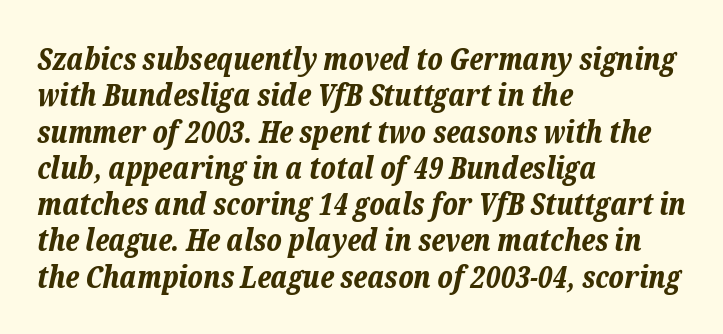
Q: Is the text bold? A: Yes.
Q: Is the text italic (slanted)? A: Yes, it leans right by about 12 degrees.
Q: Is the text underlined? A: No.
Q: How is the paragraph aligned? A: Left-aligned.
Q: Is the spacing between letters normal or unusually wide? A: Normal.
Q: Width (condensed, normal, or wide)? A: Normal.
Q: Stroke contrast? A: Low.
Q: x-height? A: Medium.
Q: Monospaced? A: No.
